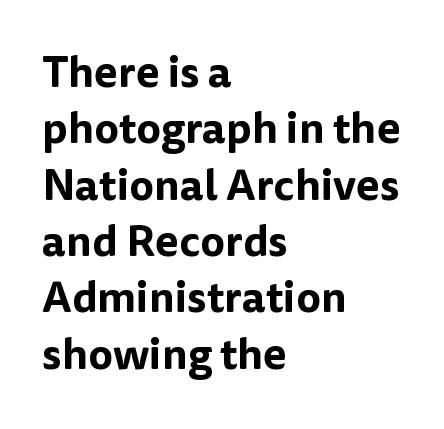
Q: Is the text italic (slanted)? A: No, it is upright.
Q: Is the typeface a serif or a sans-serif typeface? A: Sans-serif.
Q: Is the text underlined? A: No.
Q: How is the paragraph aligned? A: Left-aligned.
Q: Is the spacing between letters normal or unusually wide? A: Normal.
Q: Is the spacing between lines tight, normal or loose? A: Normal.
Q: Width (condensed, normal, or wide)? A: Normal.
Q: Stroke contrast? A: Low.
Q: x-height? A: Medium.
Q: Monospaced? A: No.
